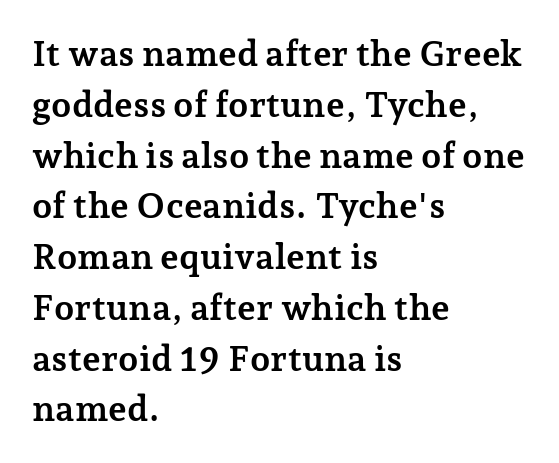
The image shows 36 px semibold serif type, upright; set left-aligned, normal line spacing (1.41x), normal letter spacing, not underlined; low stroke contrast and a medium x-height.
